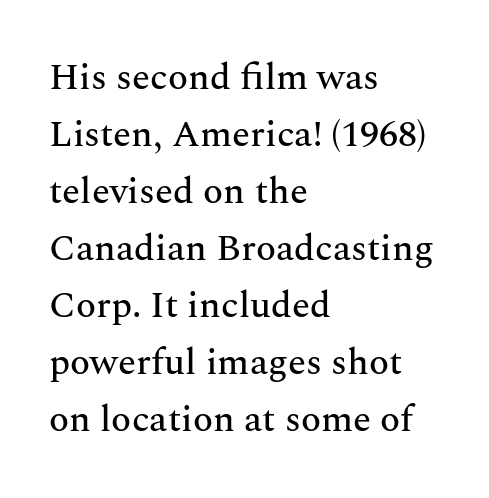
{"serif": "yes", "italic": "no", "width": "normal", "stroke_contrast": "medium", "x_height": "medium", "monospaced": "no", "underline": "no", "align": "left", "line_spacing": "normal", "line_spacing_ratio": 1.54, "letter_spacing": "normal", "letter_spacing_em": 0.0, "glyph_px": 37}
